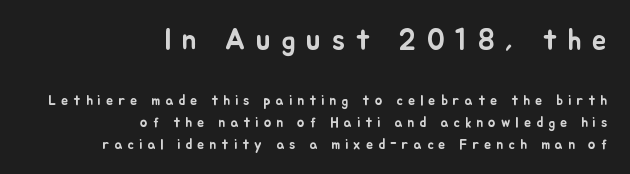
The words here are not underlined. Here the designer chose a conventional face with non-uniform glyph widths. Nope, not italic — everything's standing straight. Size hierarchy here favors the leading block over the trailing one. Whoever set this chose a conventional vertical rhythm. Caption: expanded tracking, letters set apart.
